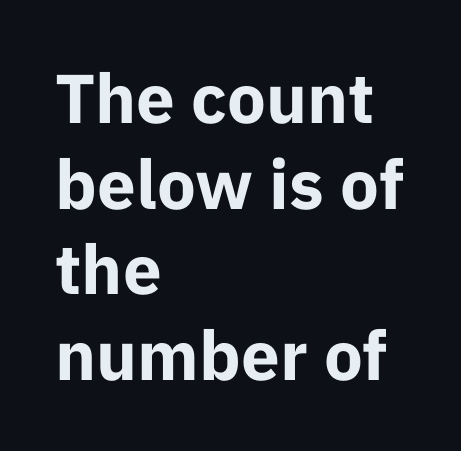
The image shows 69 px bold sans-serif type, upright; set left-aligned, line spacing 1.24x, normal letter spacing, not underlined; low stroke contrast and a medium x-height.
